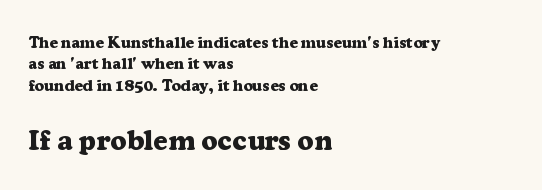
Q: Is the text bold? A: Yes.
Q: Is the text italic (slanted)? A: No, it is upright.
Q: Is the typeface a serif or a sans-serif typeface? A: Serif.
Q: Is the text underlined? A: No.
Q: How is the paragraph aligned? A: Left-aligned.
Q: Is the spacing between letters normal or unusually wide? A: Normal.
Q: Is the spacing between lines tight, normal or loose? A: Normal.
Q: Which block of text is set in a larger size, the first (top) or the second (bottom)? A: The second (bottom) one.
Q: Width (condensed, normal, or wide)? A: Normal.
Q: Stroke contrast? A: Low.
Q: x-height? A: Medium.
Q: Monospaced? A: No.
